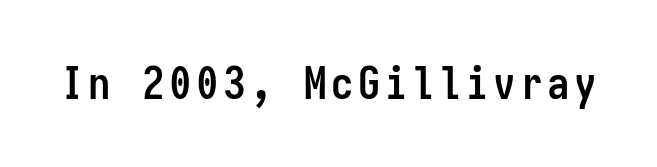
The image shows 45 px semibold, condensed sans-serif type, upright, monospaced; set not underlined; low stroke contrast and a medium x-height.
